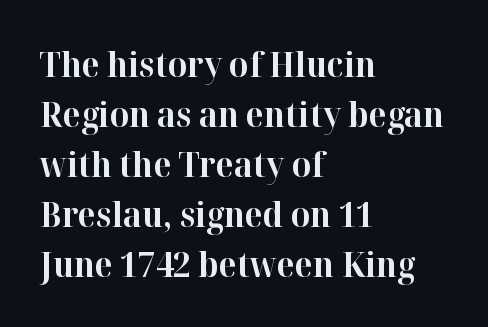
Q: Is the text bold? A: Yes.
Q: Is the text italic (slanted)? A: No, it is upright.
Q: Is the typeface a serif or a sans-serif typeface? A: Serif.
Q: Is the text underlined? A: No.
Q: How is the paragraph aligned? A: Left-aligned.
Q: Is the spacing between letters normal or unusually wide? A: Normal.
Q: Is the spacing between lines tight, normal or loose? A: Normal.
Q: Width (condensed, normal, or wide)? A: Normal.
Q: Stroke contrast? A: High.
Q: x-height? A: Medium.
Q: Monospaced? A: No.
